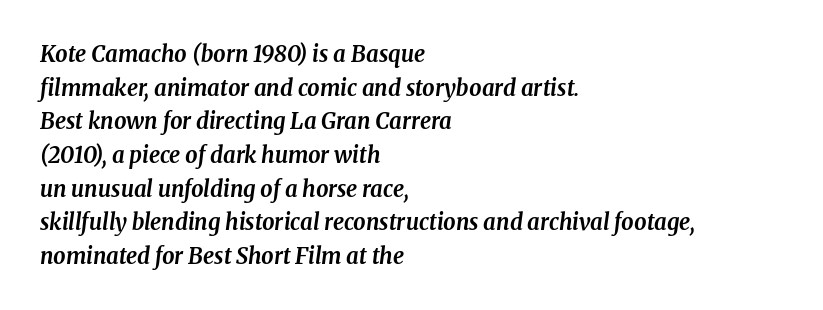
Q: Is the text bold? A: Yes.
Q: Is the text italic (slanted)? A: Yes, it leans right by about 8 degrees.
Q: Is the text underlined? A: No.
Q: How is the paragraph aligned? A: Left-aligned.
Q: Is the spacing between letters normal or unusually wide? A: Normal.
Q: Is the spacing between lines tight, normal or loose? A: Normal.
